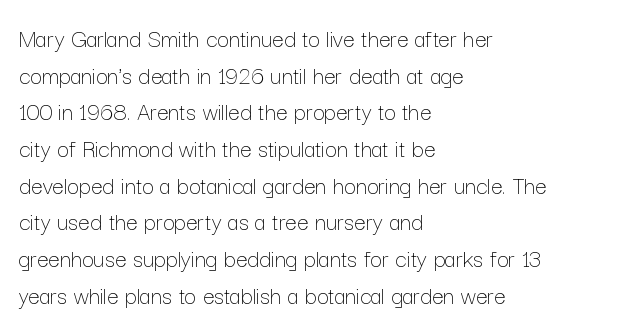
The image shows 26 px text type, upright; set left-aligned, normal line spacing (1.41x), normal letter spacing, not underlined.
